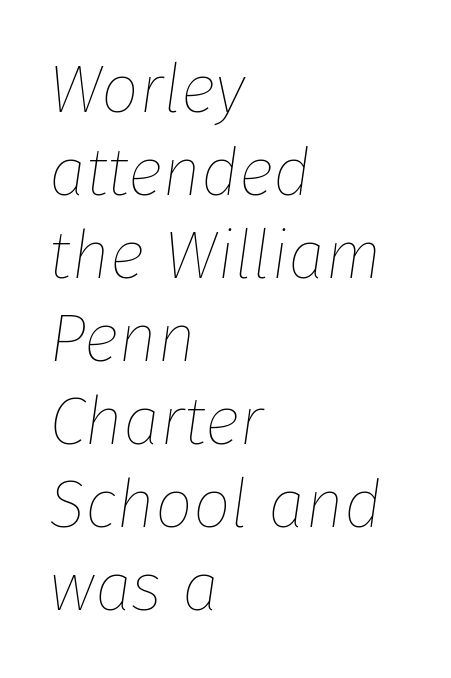
{"italic": "yes", "lean": "right", "slant_degrees": 8, "bold": "no", "weight": "thin", "width": "normal", "stroke_contrast": "low", "x_height": "medium", "monospaced": "no", "underline": "no", "align": "left", "line_spacing_ratio": 1.24, "letter_spacing": "normal", "letter_spacing_em": 0.0, "glyph_px": 67}
